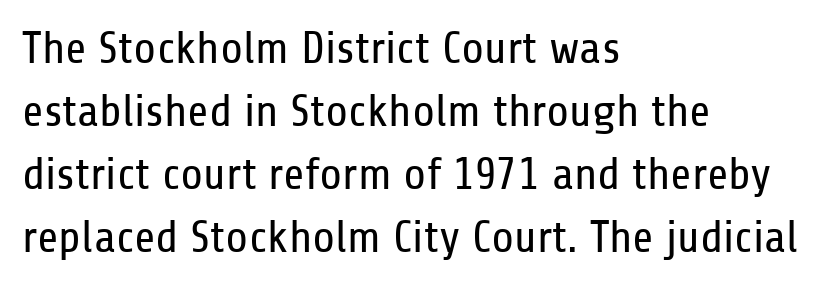
Q: Is the text bold? A: No.
Q: Is the text italic (slanted)? A: No, it is upright.
Q: Is the typeface a serif or a sans-serif typeface? A: Sans-serif.
Q: Is the text underlined? A: No.
Q: How is the paragraph aligned? A: Left-aligned.
Q: Is the spacing between letters normal or unusually wide? A: Normal.
Q: Is the spacing between lines tight, normal or loose? A: Normal.
Q: Width (condensed, normal, or wide)? A: Condensed.
Q: Stroke contrast? A: Low.
Q: x-height? A: Medium.
Q: Monospaced? A: No.
